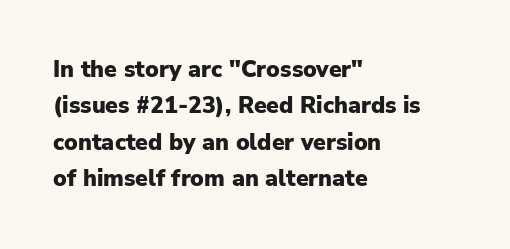
Q: Is the text bold? A: Yes.
Q: Is the text italic (slanted)? A: No, it is upright.
Q: Is the text underlined? A: No.
Q: How is the paragraph aligned? A: Left-aligned.
Q: Is the spacing between letters normal or unusually wide? A: Normal.
Q: Is the spacing between lines tight, normal or loose? A: Normal.
